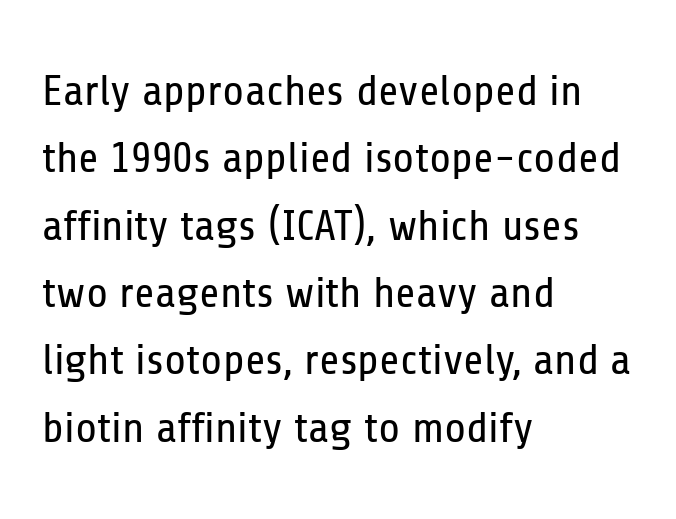
The image shows 44 px regular-weight, condensed sans-serif type, upright; set left-aligned, normal line spacing (1.53x), normal letter spacing, not underlined; low stroke contrast and a medium x-height.
